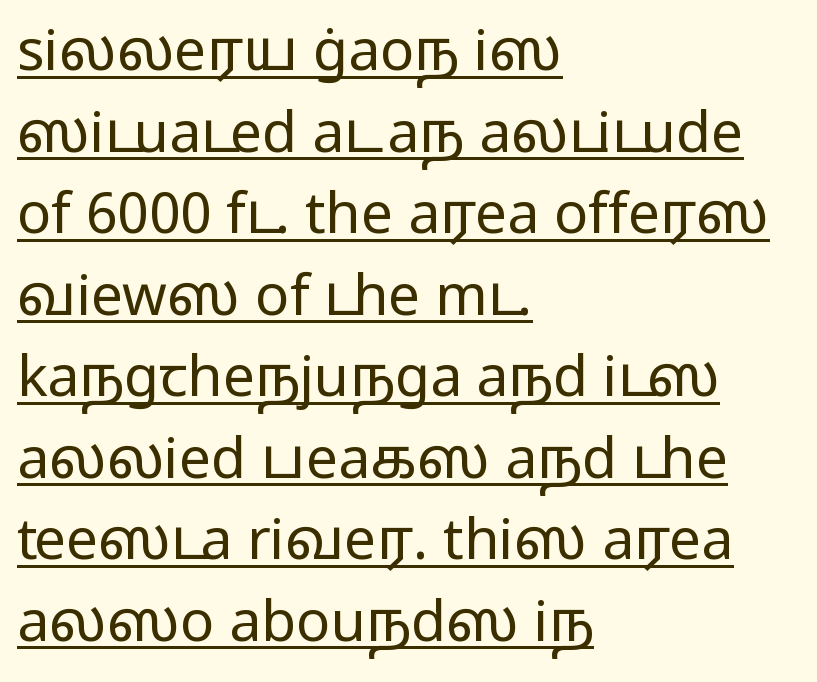
{"serif": "no", "italic": "no", "bold": "no", "weight": "regular", "width": "wide", "stroke_contrast": "low", "x_height": "medium", "monospaced": "no", "underline": "yes", "align": "left", "line_spacing": "normal", "line_spacing_ratio": 1.43, "letter_spacing": "normal", "letter_spacing_em": 0.0, "glyph_px": 57}
